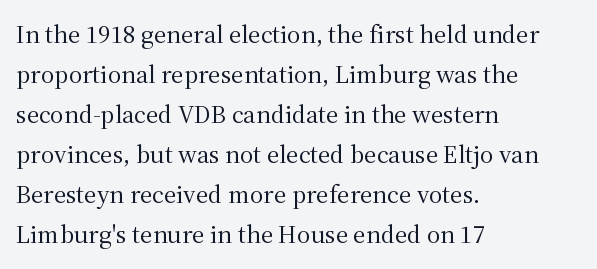
{"italic": "no", "bold": "no", "underline": "no", "align": "left", "line_spacing": "normal", "line_spacing_ratio": 1.54, "letter_spacing": "normal", "letter_spacing_em": 0.0, "glyph_px": 26}
